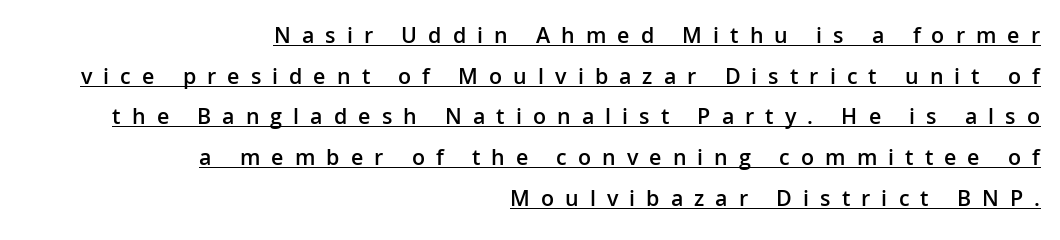
Q: Is the text bold? A: Semi-bold.
Q: Is the text italic (slanted)? A: No, it is upright.
Q: Is the text underlined? A: Yes.
Q: How is the paragraph aligned? A: Right-aligned.
Q: Is the spacing between letters normal or unusually wide? A: Unusually wide.
